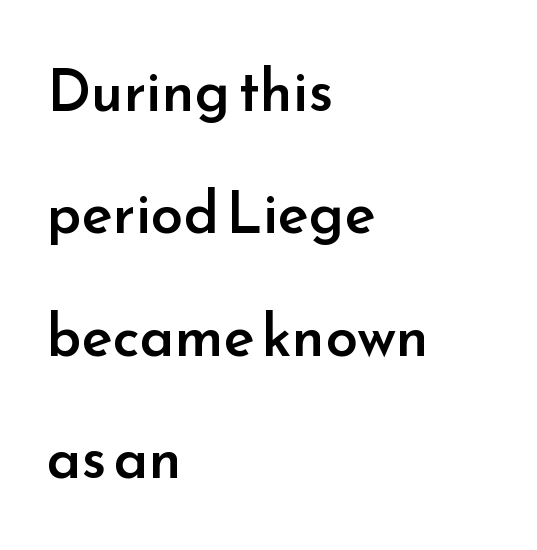
The image shows 58 px semibold sans-serif type, upright; set left-aligned, loose line spacing (2.11x), normal letter spacing, not underlined; low stroke contrast and a small x-height.
